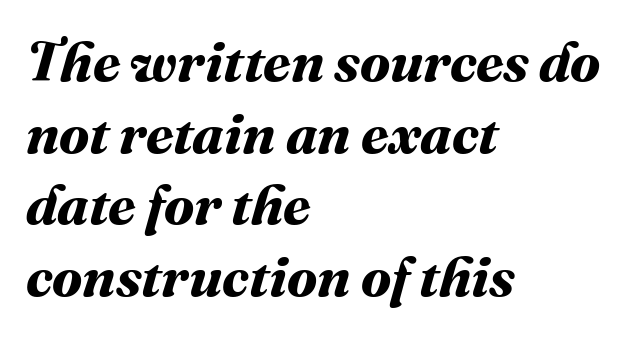
The image shows 56 px bold type; set left-aligned, normal line spacing (1.28x), normal letter spacing, not underlined; medium stroke contrast and a medium x-height.
